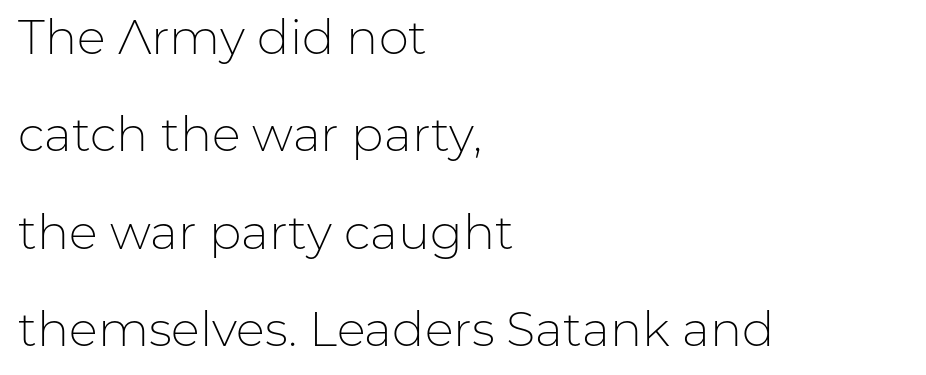
The image shows 48 px light sans-serif type, upright; set left-aligned, loose line spacing (2.03x), normal letter spacing, not underlined; low stroke contrast and a medium x-height.
